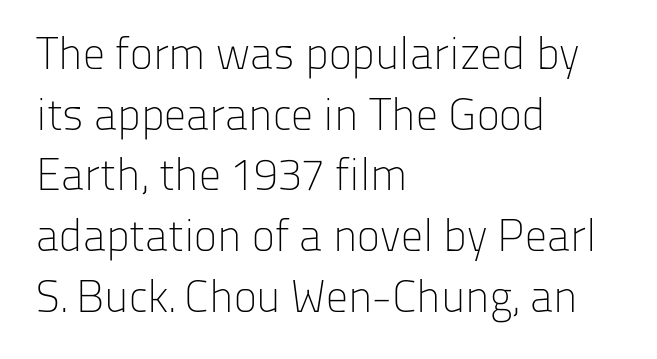
Q: Is the text bold? A: No.
Q: Is the text italic (slanted)? A: No, it is upright.
Q: Is the typeface a serif or a sans-serif typeface? A: Sans-serif.
Q: Is the text underlined? A: No.
Q: How is the paragraph aligned? A: Left-aligned.
Q: Is the spacing between letters normal or unusually wide? A: Normal.
Q: Is the spacing between lines tight, normal or loose? A: Normal.
Q: Width (condensed, normal, or wide)? A: Normal.
Q: Stroke contrast? A: Low.
Q: x-height? A: Medium.
Q: Monospaced? A: No.
